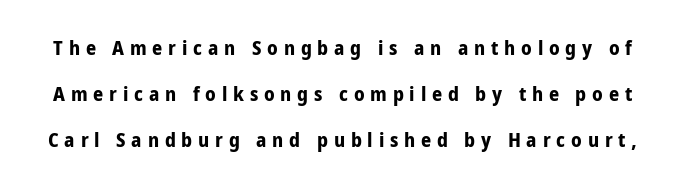
The image shows 20 px bold type, upright; set loose line spacing (2.31x), unusually wide letter spacing (+0.29 em), not underlined.
